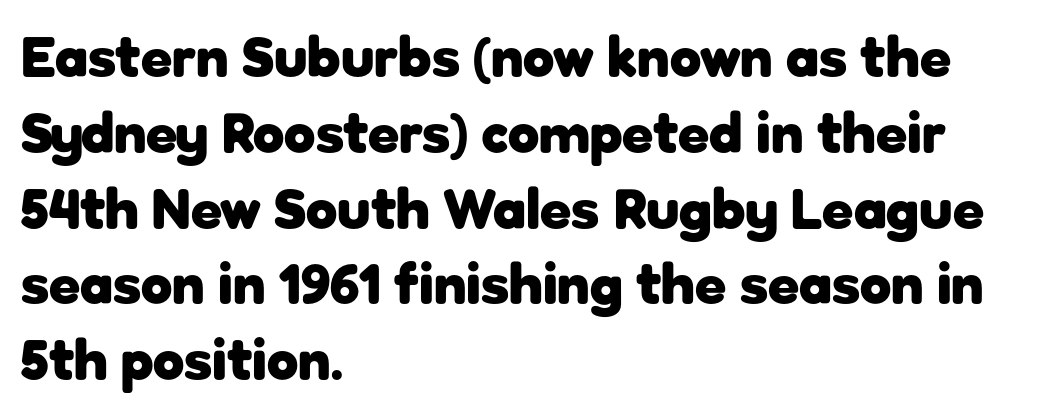
{"serif": "no", "italic": "no", "bold": "yes", "weight": "heavy", "width": "normal", "stroke_contrast": "low", "x_height": "medium", "monospaced": "no", "underline": "no", "align": "left", "line_spacing": "normal", "line_spacing_ratio": 1.33, "letter_spacing": "normal", "letter_spacing_em": 0.0, "glyph_px": 57}
